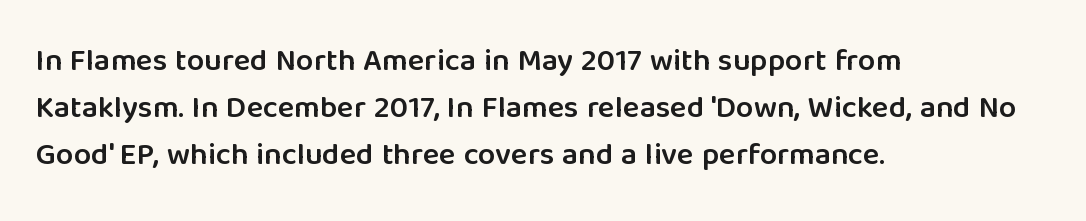
{"serif": "no", "italic": "no", "bold": "semi", "weight": "semibold", "width": "normal", "stroke_contrast": "low", "x_height": "medium", "monospaced": "no", "underline": "no", "align": "left", "line_spacing": "normal", "line_spacing_ratio": 1.51, "letter_spacing": "normal", "letter_spacing_em": 0.0, "glyph_px": 31}
